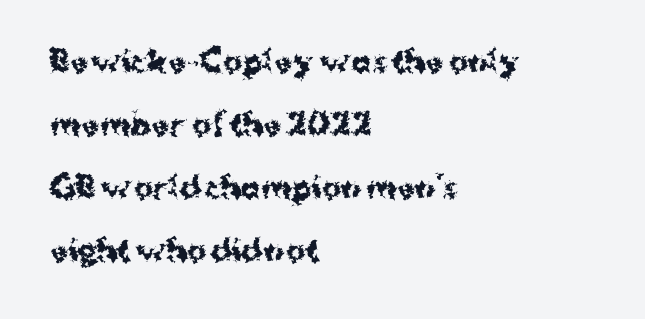
Q: Is the text bold? A: Yes.
Q: Is the text italic (slanted)? A: No, it is upright.
Q: Is the typeface a serif or a sans-serif typeface? A: Sans-serif.
Q: Is the text underlined? A: No.
Q: How is the paragraph aligned? A: Left-aligned.
Q: Is the spacing between letters normal or unusually wide? A: Normal.
Q: Is the spacing between lines tight, normal or loose? A: Loose.
Q: Width (condensed, normal, or wide)? A: Normal.
Q: Stroke contrast? A: Medium.
Q: x-height? A: Medium.
Q: Monospaced? A: No.
